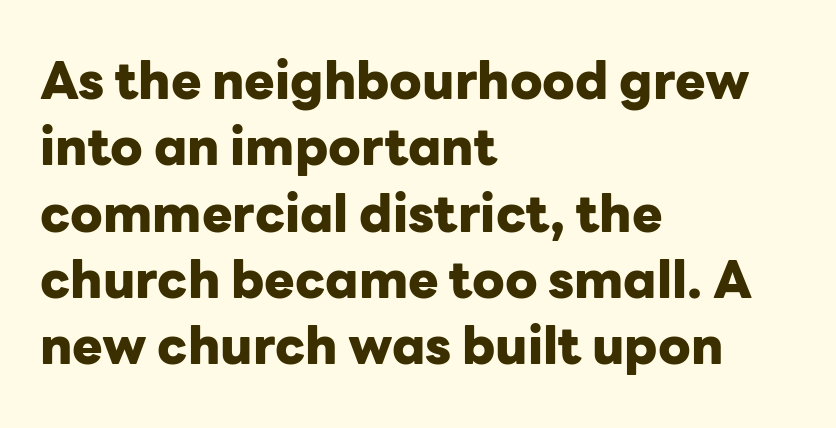
{"serif": "no", "italic": "no", "bold": "yes", "weight": "heavy", "width": "normal", "stroke_contrast": "low", "x_height": "medium", "monospaced": "no", "underline": "no", "align": "left", "line_spacing": "normal", "line_spacing_ratio": 1.3, "letter_spacing": "normal", "letter_spacing_em": 0.0, "glyph_px": 51}
